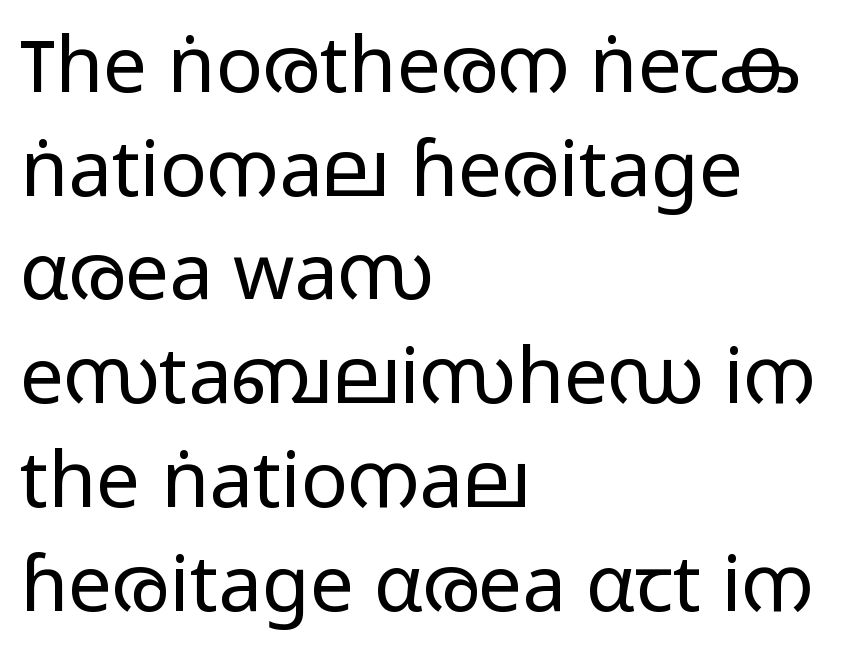
The letterforms sit shoulder to shoulder at normal distance. Underlining? Definitely not there. The typography opts for an upright posture over an oblique one. What kind of face is this? One without serifs — a sans.
